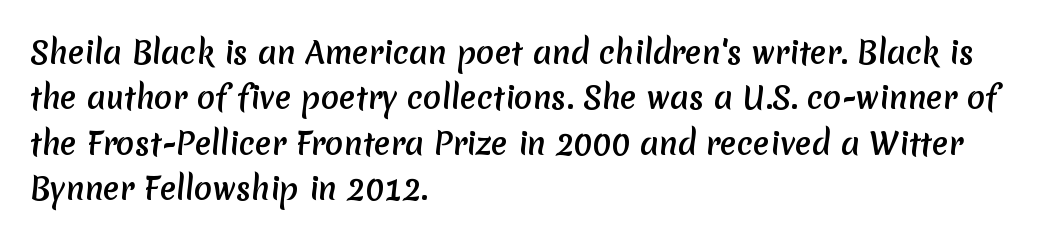
The space directly below the letters is spotless. The rendering uses natural spacing where letterforms have individual widths. Tracking here is standard; glyphs follow each other at the usual distance. What's the leading like? Ordinary, nothing unusual. Nope, no serifs anywhere on these letters.
